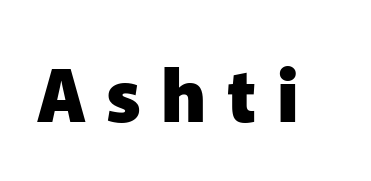
Heavy, bold letterforms. The characters display no serif detailing; their extremities are plain. Observe the wide spacing: letters keep a clear distance from each other. Decoration check: the copy has no underline. The letters advance in unequal steps, a hallmark of proportional type. Every character sits straight up, as roman type does.
